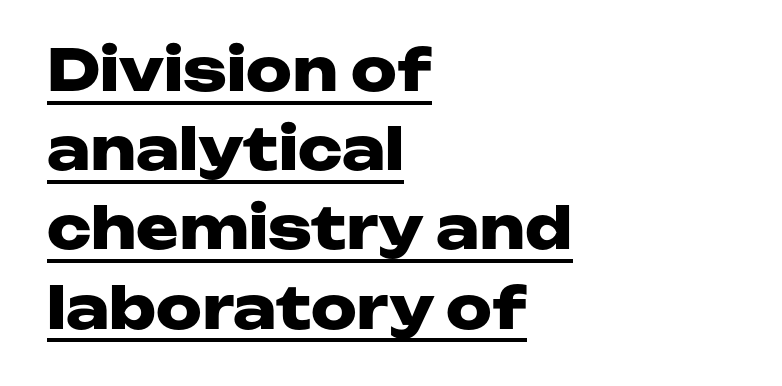
Q: Is the text bold? A: Yes.
Q: Is the text italic (slanted)? A: No, it is upright.
Q: Is the typeface a serif or a sans-serif typeface? A: Sans-serif.
Q: Is the text underlined? A: Yes.
Q: How is the paragraph aligned? A: Left-aligned.
Q: Is the spacing between letters normal or unusually wide? A: Normal.
Q: Is the spacing between lines tight, normal or loose? A: Normal.
Q: Width (condensed, normal, or wide)? A: Wide.
Q: Stroke contrast? A: Low.
Q: x-height? A: Medium.
Q: Monospaced? A: No.
